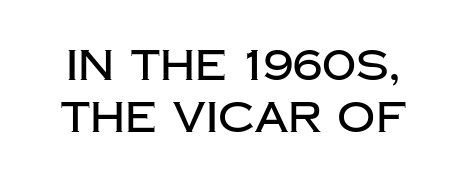
{"serif": "no", "italic": "no", "width": "normal", "stroke_contrast": "low", "x_height": "large", "monospaced": "no", "underline": "no", "line_spacing_ratio": 1.23, "letter_spacing": "normal", "letter_spacing_em": 0.0, "glyph_px": 42}
